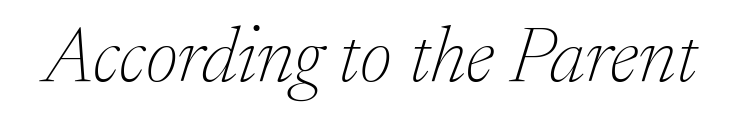
The image shows 78 px thin serif type, italic (leaning right); set normal letter spacing, not underlined; low stroke contrast and a medium x-height.
